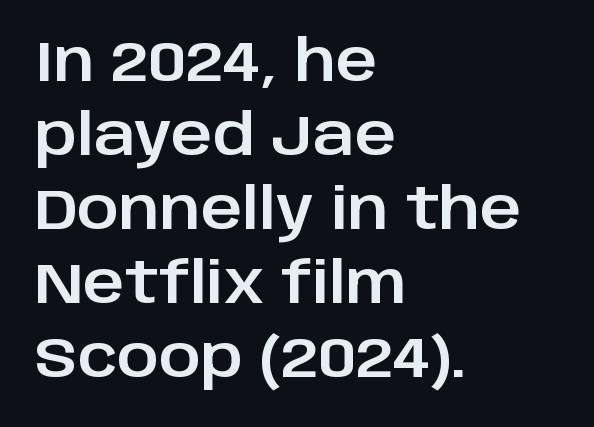
Q: Is the text italic (slanted)? A: No, it is upright.
Q: Is the typeface a serif or a sans-serif typeface? A: Sans-serif.
Q: Is the text underlined? A: No.
Q: How is the paragraph aligned? A: Left-aligned.
Q: Is the spacing between letters normal or unusually wide? A: Normal.
Q: Is the spacing between lines tight, normal or loose? A: Normal.
Q: Width (condensed, normal, or wide)? A: Normal.
Q: Stroke contrast? A: Low.
Q: x-height? A: Large.
Q: Monospaced? A: No.
